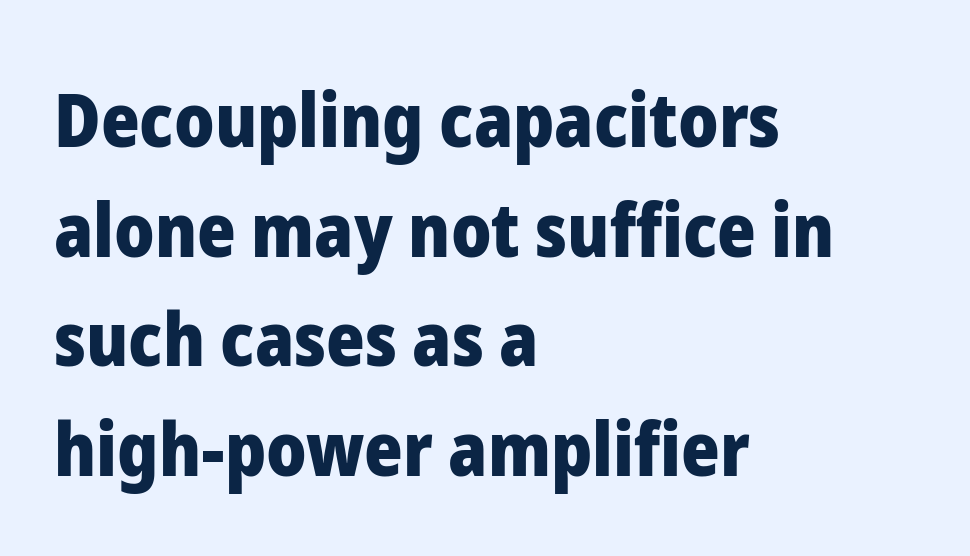
The image shows 74 px heavy sans-serif type, upright; set left-aligned, normal line spacing (1.48x), normal letter spacing, not underlined; low stroke contrast and a medium x-height.
